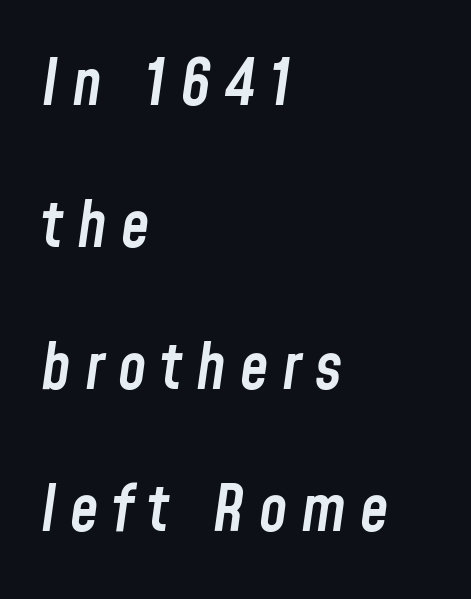
The image shows 64 px semibold, condensed type, italic (leaning right); set left-aligned, loose line spacing (2.22x), unusually wide letter spacing (+0.22 em), not underlined; low stroke contrast and a medium x-height.
